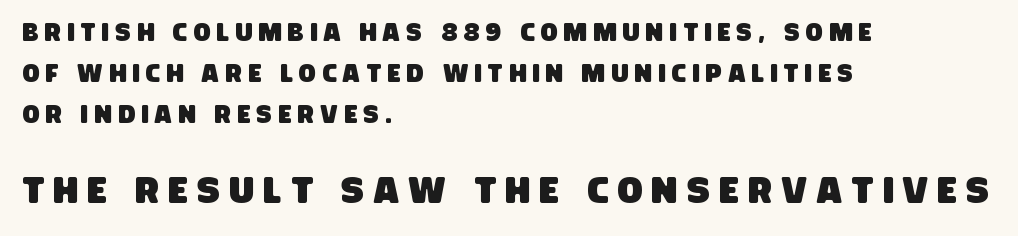
Q: Is the typeface a serif or a sans-serif typeface? A: Sans-serif.
Q: Is the text underlined? A: No.
Q: How is the paragraph aligned? A: Left-aligned.
Q: Is the spacing between letters normal or unusually wide? A: Unusually wide.
Q: Is the spacing between lines tight, normal or loose? A: Normal.
Q: Which block of text is set in a larger size, the first (top) or the second (bottom)? A: The second (bottom) one.
Q: Width (condensed, normal, or wide)? A: Condensed.
Q: Stroke contrast? A: Low.
Q: x-height? A: Large.
Q: Monospaced? A: No.
